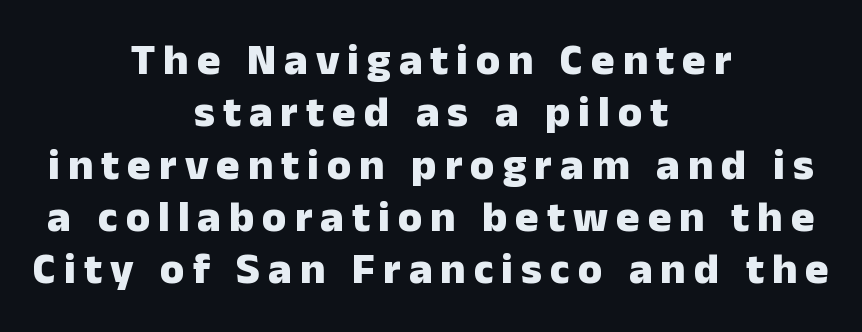
The image shows 44 px heavy sans-serif type, upright; set centered, line spacing 1.19x, not underlined; low stroke contrast and a medium x-height.
